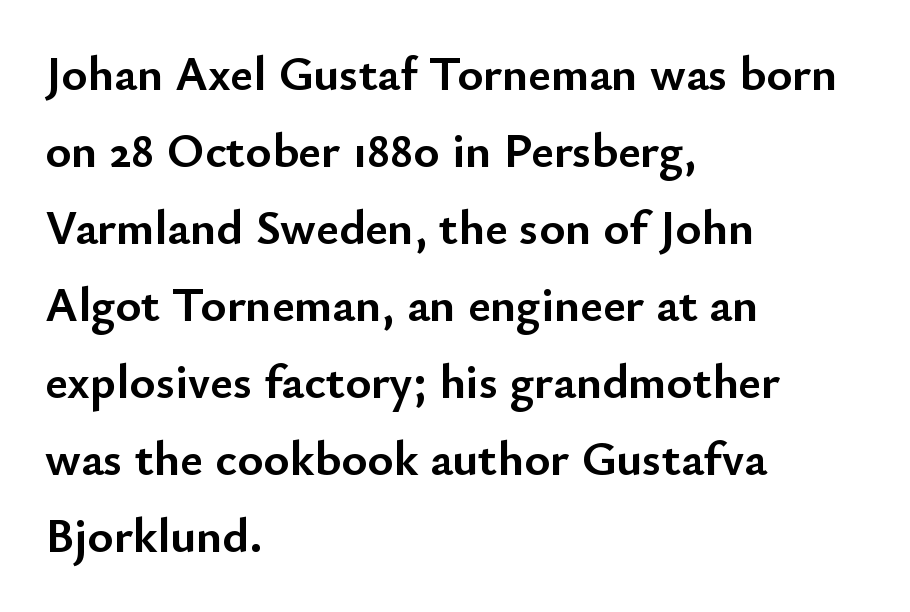
The image shows 49 px semibold sans-serif type, upright; set left-aligned, normal line spacing (1.57x), normal letter spacing, not underlined; low stroke contrast and a small x-height.
